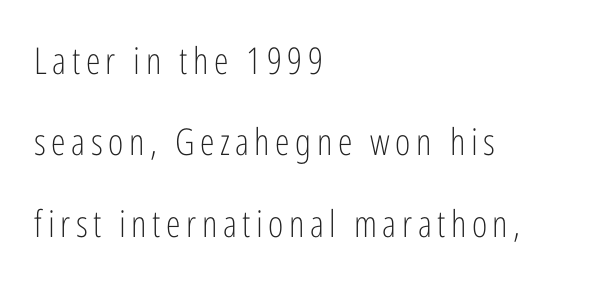
Q: Is the text bold? A: No.
Q: Is the text italic (slanted)? A: No, it is upright.
Q: Is the typeface a serif or a sans-serif typeface? A: Sans-serif.
Q: Is the text underlined? A: No.
Q: How is the paragraph aligned? A: Left-aligned.
Q: Is the spacing between lines tight, normal or loose? A: Loose.
Q: Width (condensed, normal, or wide)? A: Condensed.
Q: Stroke contrast? A: Low.
Q: x-height? A: Medium.
Q: Monospaced? A: No.
